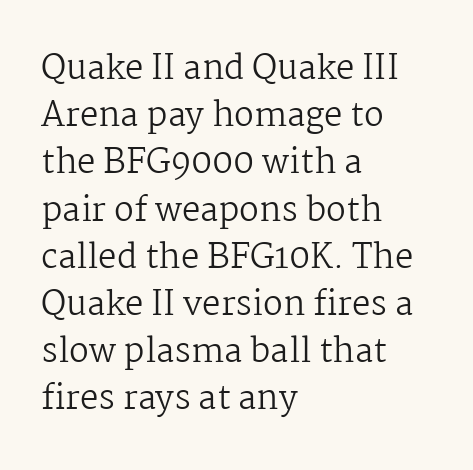
The image shows 33 px regular-weight serif type, upright; set left-aligned, normal line spacing (1.43x), normal letter spacing, not underlined; medium stroke contrast and a medium x-height.
